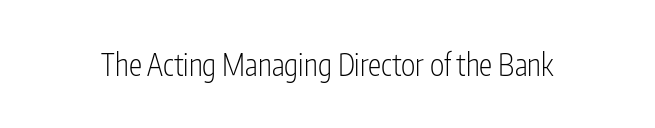
Think of a printed novel: that variable character pitch is what you see here. Italic: no, the glyphs are upright roman. The specimen omits any rule beneath the text block's lines. Compared with a typical body face, this is equally light or lighter still.
